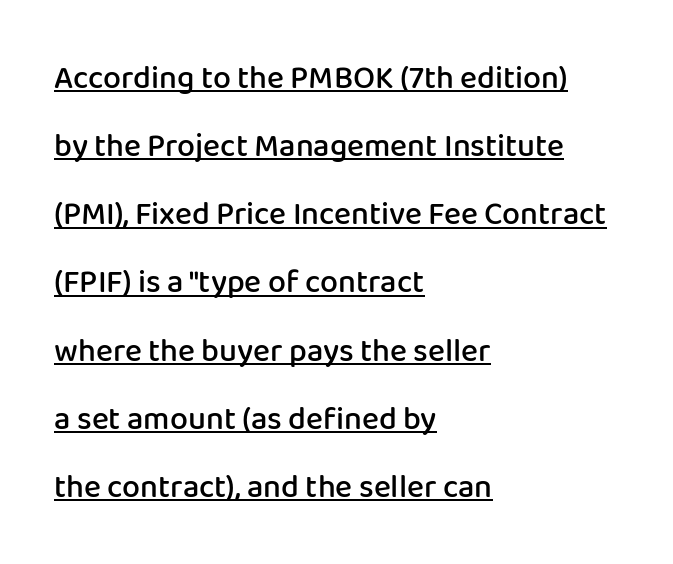
{"serif": "no", "italic": "no", "bold": "semi", "weight": "semibold", "width": "normal", "stroke_contrast": "low", "x_height": "medium", "monospaced": "no", "underline": "yes", "align": "left", "line_spacing": "loose", "line_spacing_ratio": 2.13, "letter_spacing": "normal", "letter_spacing_em": 0.0, "glyph_px": 32}
